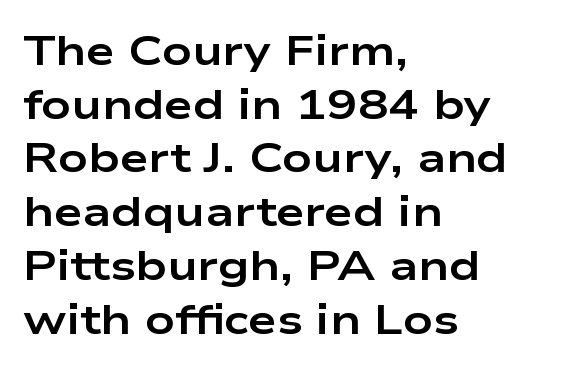
Q: Is the text bold? A: Yes.
Q: Is the text italic (slanted)? A: No, it is upright.
Q: Is the typeface a serif or a sans-serif typeface? A: Sans-serif.
Q: Is the text underlined? A: No.
Q: How is the paragraph aligned? A: Left-aligned.
Q: Is the spacing between letters normal or unusually wide? A: Normal.
Q: Is the spacing between lines tight, normal or loose? A: Normal.
Q: Width (condensed, normal, or wide)? A: Wide.
Q: Stroke contrast? A: Low.
Q: x-height? A: Medium.
Q: Monospaced? A: No.
